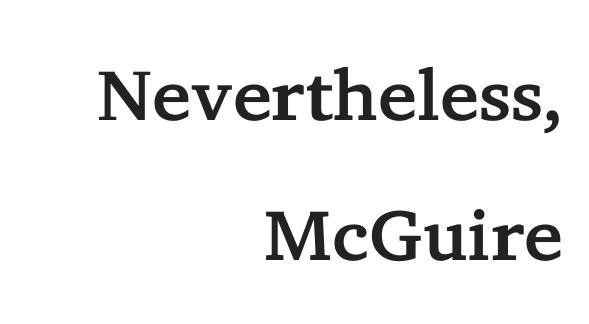
Q: Is the text italic (slanted)? A: No, it is upright.
Q: Is the typeface a serif or a sans-serif typeface? A: Serif.
Q: Is the text underlined? A: No.
Q: How is the paragraph aligned? A: Right-aligned.
Q: Is the spacing between letters normal or unusually wide? A: Normal.
Q: Is the spacing between lines tight, normal or loose? A: Loose.
Q: Width (condensed, normal, or wide)? A: Normal.
Q: Stroke contrast? A: Low.
Q: x-height? A: Medium.
Q: Monospaced? A: No.
